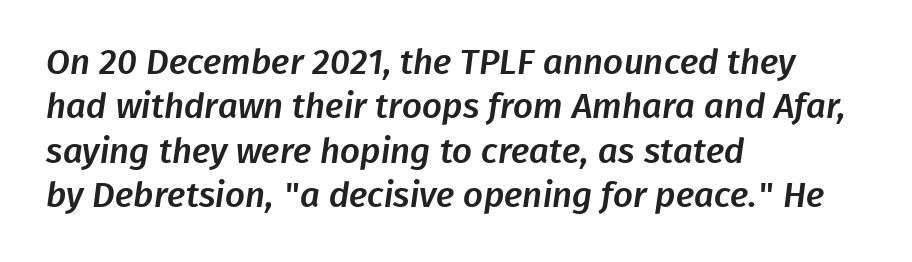
Q: Is the typeface a serif or a sans-serif typeface? A: Sans-serif.
Q: Is the text underlined? A: No.
Q: How is the paragraph aligned? A: Left-aligned.
Q: Is the spacing between letters normal or unusually wide? A: Normal.
Q: Is the spacing between lines tight, normal or loose? A: Normal.
Q: Width (condensed, normal, or wide)? A: Normal.
Q: Stroke contrast? A: Low.
Q: x-height? A: Medium.
Q: Monospaced? A: No.
